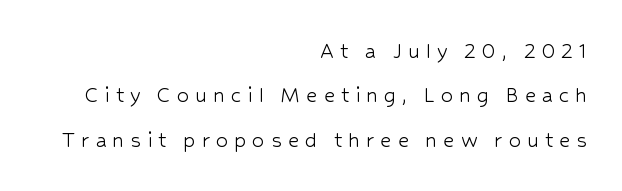
The image shows 24 px text type, upright; set right-aligned, line spacing 1.85x, unusually wide letter spacing (+0.25 em), not underlined.
